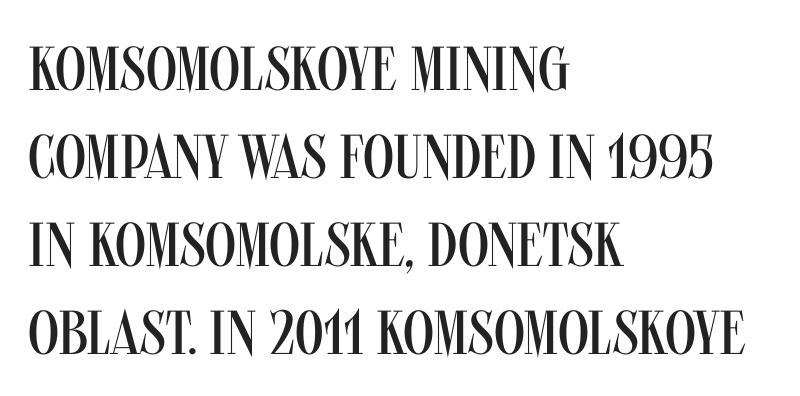
Q: Is the text bold? A: No.
Q: Is the text italic (slanted)? A: No, it is upright.
Q: Is the typeface a serif or a sans-serif typeface? A: Sans-serif.
Q: Is the text underlined? A: No.
Q: How is the paragraph aligned? A: Left-aligned.
Q: Is the spacing between letters normal or unusually wide? A: Normal.
Q: Is the spacing between lines tight, normal or loose? A: Normal.
Q: Width (condensed, normal, or wide)? A: Condensed.
Q: Stroke contrast? A: Medium.
Q: x-height? A: Large.
Q: Monospaced? A: No.
